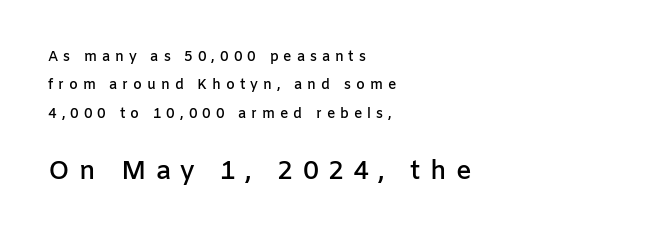
{"italic": "no", "bold": "semi", "underline": "no", "align": "left", "line_spacing": "loose", "line_spacing_ratio": 2.02, "letter_spacing": "wide", "letter_spacing_em": 0.35, "larger_block": "second", "size_ratio": 1.86, "glyph_px": 26}
